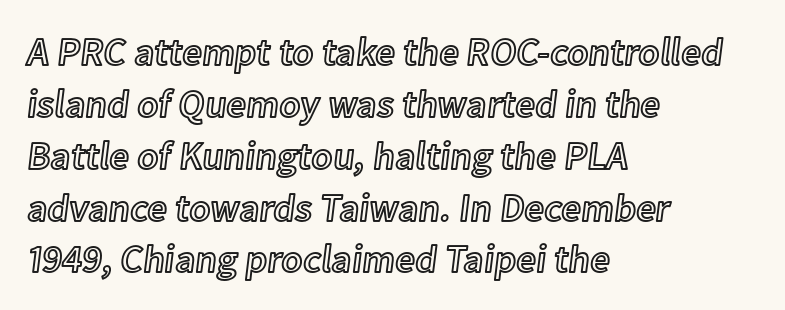
The image shows 39 px text type; set left-aligned, normal line spacing (1.33x), normal letter spacing, not underlined; a medium x-height.
